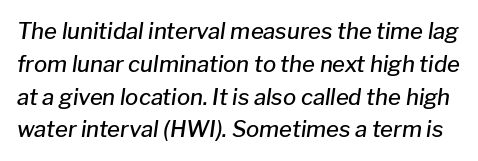
Q: Is the text bold? A: Semi-bold.
Q: Is the text italic (slanted)? A: Yes, it leans right by about 8 degrees.
Q: Is the text underlined? A: No.
Q: Is the spacing between letters normal or unusually wide? A: Normal.
Q: Is the spacing between lines tight, normal or loose? A: Normal.
